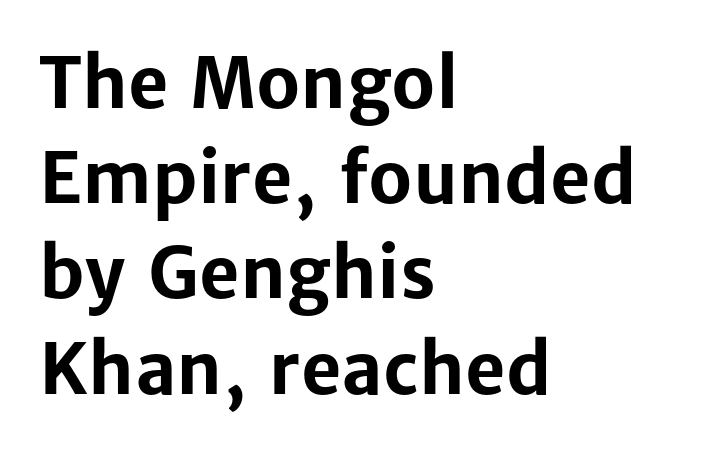
Q: Is the text bold? A: Yes.
Q: Is the text italic (slanted)? A: No, it is upright.
Q: Is the typeface a serif or a sans-serif typeface? A: Sans-serif.
Q: Is the text underlined? A: No.
Q: How is the paragraph aligned? A: Left-aligned.
Q: Is the spacing between letters normal or unusually wide? A: Normal.
Q: Is the spacing between lines tight, normal or loose? A: Normal.
Q: Width (condensed, normal, or wide)? A: Normal.
Q: Stroke contrast? A: Low.
Q: x-height? A: Medium.
Q: Monospaced? A: No.
